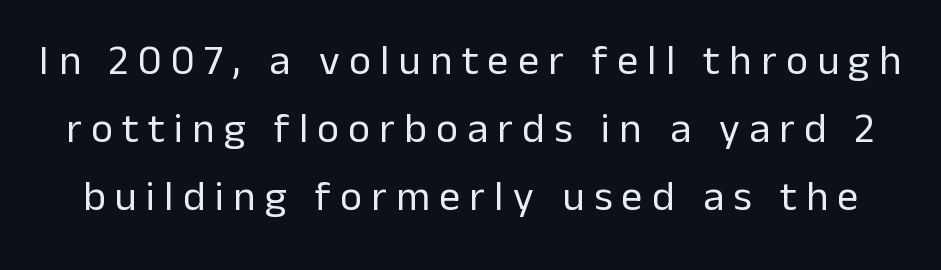
The face used here is rendered with a markedly widened letterfit. Do the characters align in a grid? No, the font is proportional. Is the type heavy? It reads as light-to-regular instead. The strip under each line holds only bare page.
